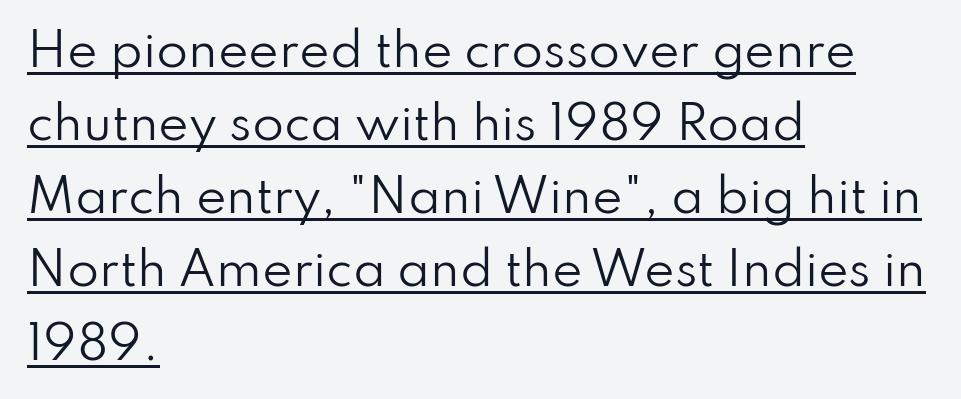
Ascenders rise straight up at ninety degrees. Looks like regular typesetting: each glyph gets only the width it needs. Regarding leading, the lines here are spaced in the standard way. Tracking value appears to be zero — textbook default spacing.
